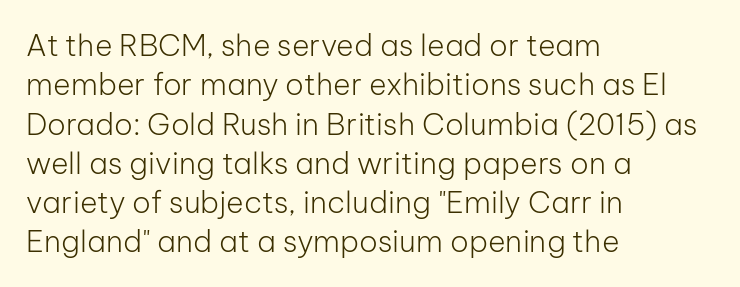
The image shows 30 px light sans-serif type, upright; set left-aligned, normal line spacing (1.31x), normal letter spacing, not underlined; low stroke contrast and a medium x-height.
